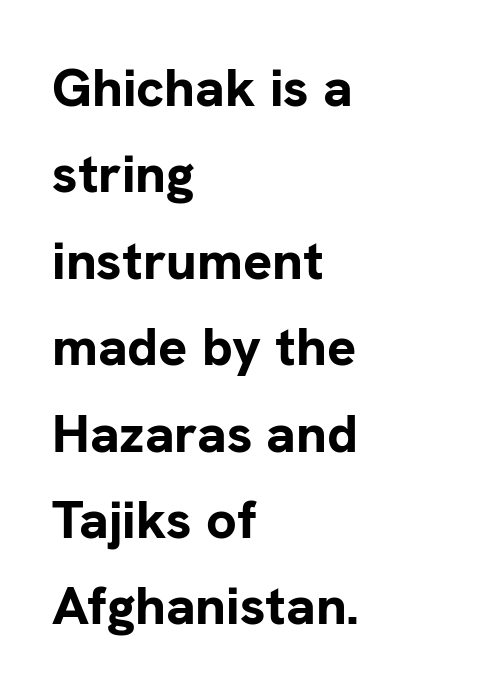
{"serif": "no", "italic": "no", "bold": "yes", "weight": "bold", "width": "normal", "stroke_contrast": "low", "x_height": "medium", "monospaced": "no", "underline": "no", "align": "left", "line_spacing": "normal", "line_spacing_ratio": 1.6, "letter_spacing": "normal", "letter_spacing_em": 0.0, "glyph_px": 54}
